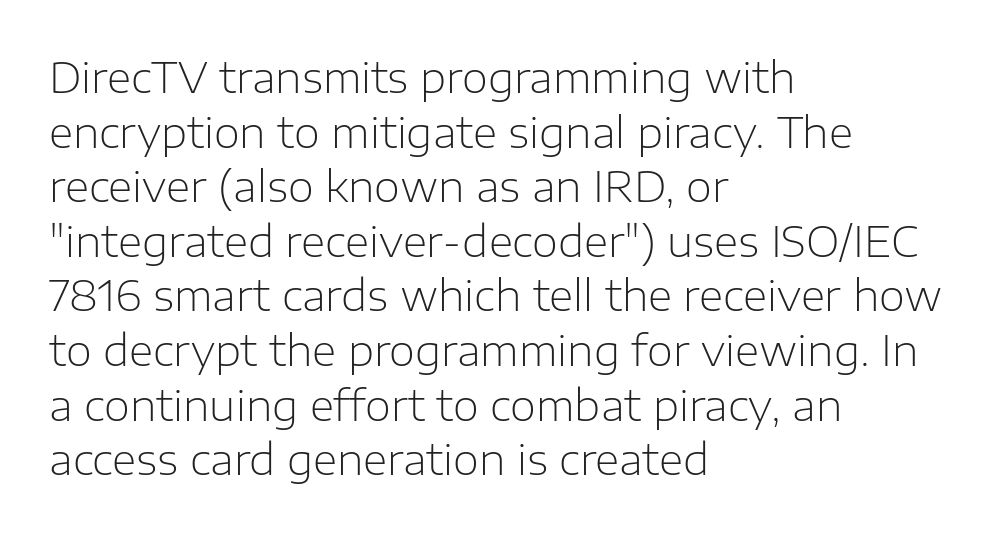
Serifs: no, the terminals of the letterforms are clean. Compared with a typical body face, this is equally light or lighter still. Line spacing here is normal. Each letter keeps its own natural width here, so spacing adapts to shape. Caption: multi-line text, flush left, ragged right.
